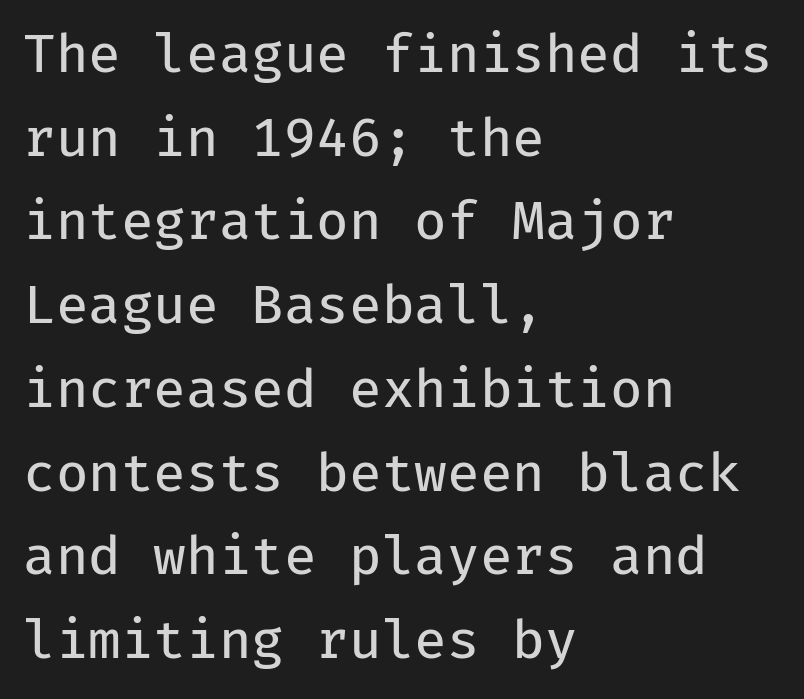
{"serif": "no", "italic": "no", "bold": "no", "weight": "regular", "width": "normal", "stroke_contrast": "low", "x_height": "medium", "monospaced": "yes", "underline": "no", "align": "left", "line_spacing": "normal", "line_spacing_ratio": 1.58, "letter_spacing": "normal", "letter_spacing_em": 0.0, "glyph_px": 53}
